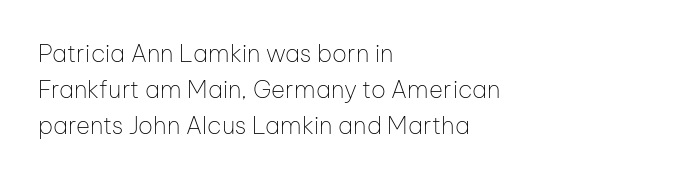
The image shows 24 px text type, upright; set left-aligned, normal line spacing (1.51x), normal letter spacing, not underlined.
